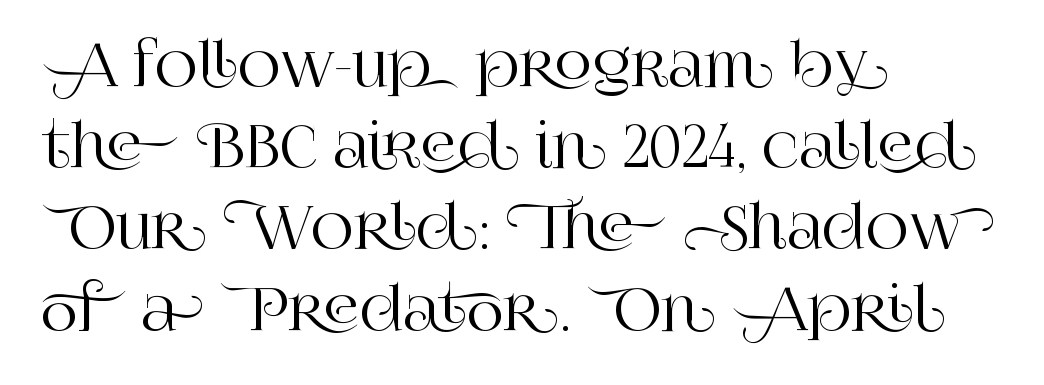
The image shows 58 px serif type, upright; set left-aligned, normal line spacing (1.4x), normal letter spacing, not underlined; high stroke contrast and a large x-height.
